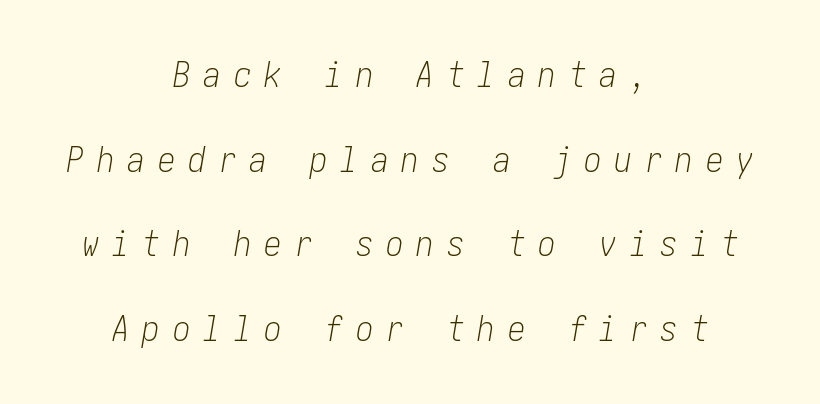
The rendering positions every line midway between the sides. Is the stroke heavy? The answer is a plain regular-or-lighter. Rows of type keep a wide berth in the vertical direction. Short note: letters widely spaced.
